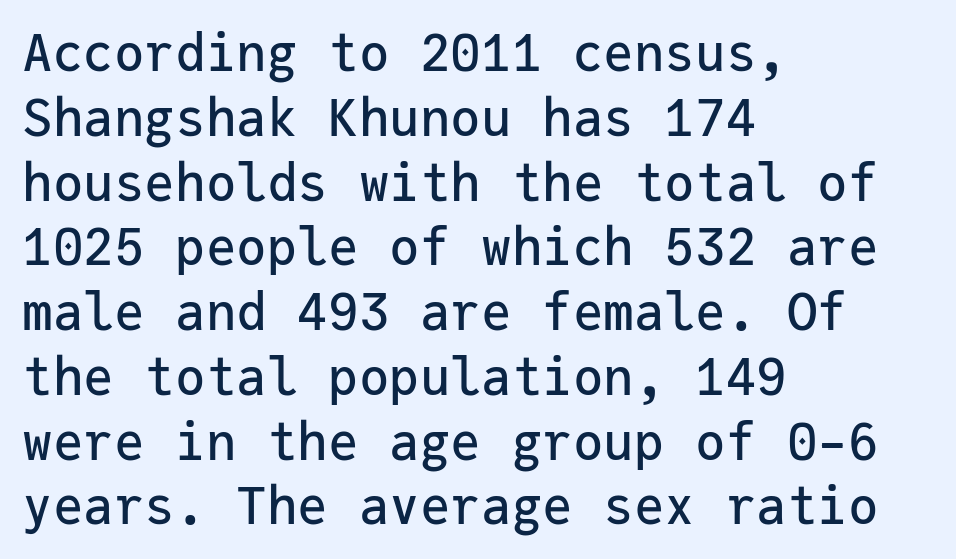
Q: Is the text italic (slanted)? A: No, it is upright.
Q: Is the typeface a serif or a sans-serif typeface? A: Sans-serif.
Q: Is the text underlined? A: No.
Q: How is the paragraph aligned? A: Left-aligned.
Q: Is the spacing between letters normal or unusually wide? A: Normal.
Q: Is the spacing between lines tight, normal or loose? A: Normal.
Q: Width (condensed, normal, or wide)? A: Normal.
Q: Stroke contrast? A: Low.
Q: x-height? A: Medium.
Q: Monospaced? A: Yes.
